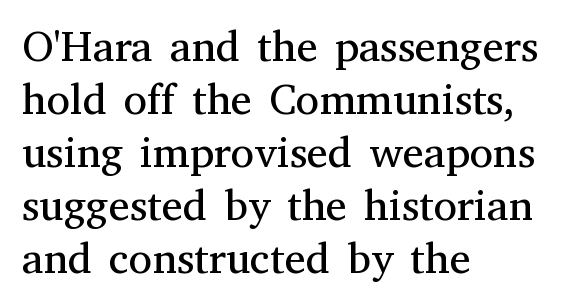
Q: Is the text bold? A: No.
Q: Is the text italic (slanted)? A: No, it is upright.
Q: Is the typeface a serif or a sans-serif typeface? A: Serif.
Q: Is the text underlined? A: No.
Q: How is the paragraph aligned? A: Left-aligned.
Q: Is the spacing between letters normal or unusually wide? A: Normal.
Q: Width (condensed, normal, or wide)? A: Normal.
Q: Stroke contrast? A: Medium.
Q: x-height? A: Medium.
Q: Monospaced? A: No.
